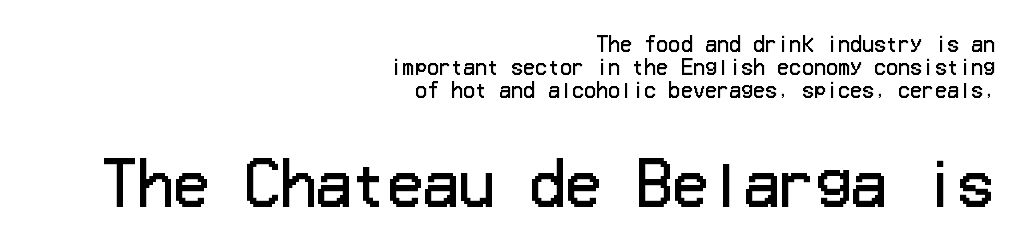
Q: Is the text bold? A: No.
Q: Is the text italic (slanted)? A: No, it is upright.
Q: Is the typeface a serif or a sans-serif typeface? A: Sans-serif.
Q: Is the text underlined? A: No.
Q: How is the paragraph aligned? A: Right-aligned.
Q: Is the spacing between letters normal or unusually wide? A: Normal.
Q: Is the spacing between lines tight, normal or loose? A: Tight.
Q: Which block of text is set in a larger size, the first (top) or the second (bottom)? A: The second (bottom) one.
Q: Width (condensed, normal, or wide)? A: Normal.
Q: Stroke contrast? A: Low.
Q: x-height? A: Medium.
